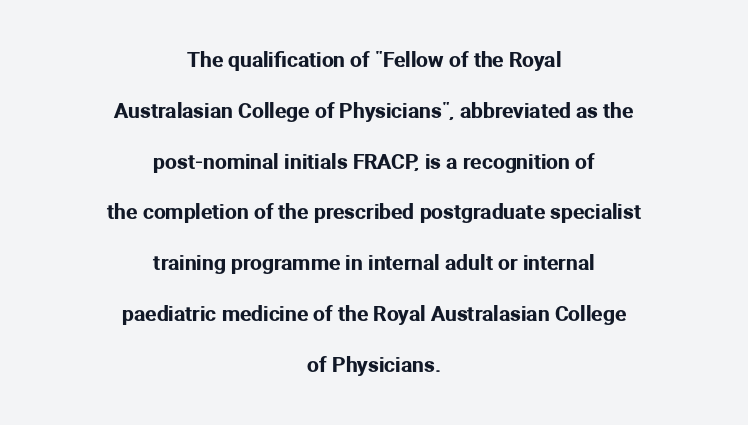
{"italic": "no", "underline": "no", "align": "center", "line_spacing": "loose", "line_spacing_ratio": 2.42, "letter_spacing": "normal", "letter_spacing_em": 0.0, "glyph_px": 21}
